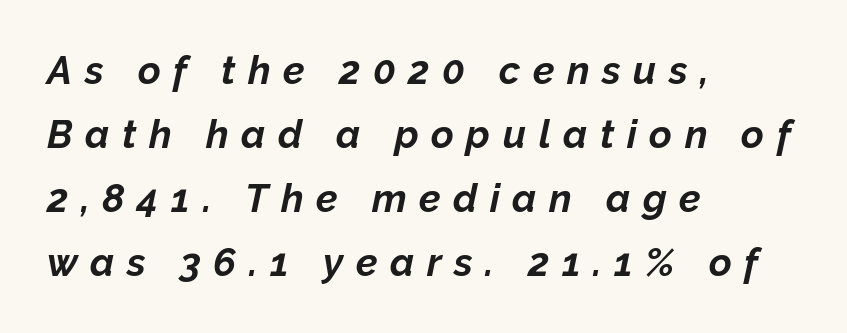
The image shows 39 px bold type, italic (leaning right); set left-aligned, normal line spacing (1.64x), unusually wide letter spacing (+0.32 em), not underlined; low stroke contrast and a medium x-height.
